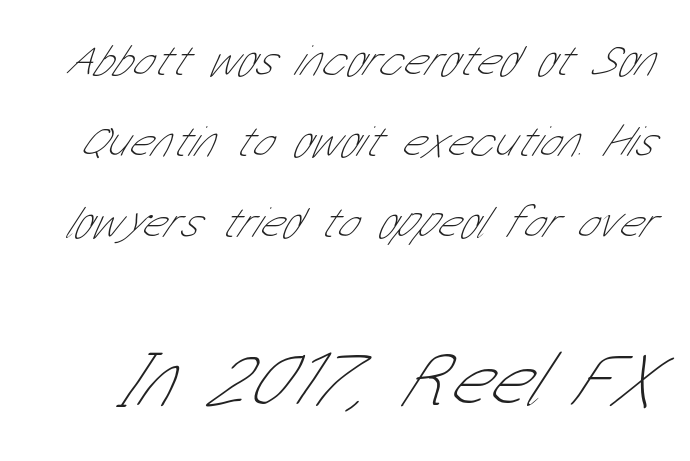
The image shows 77 px thin, condensed sans-serif type; set line spacing 1.84x, normal letter spacing, not underlined; the second (bottom) block is 1.75x larger; low stroke contrast and a medium x-height.
